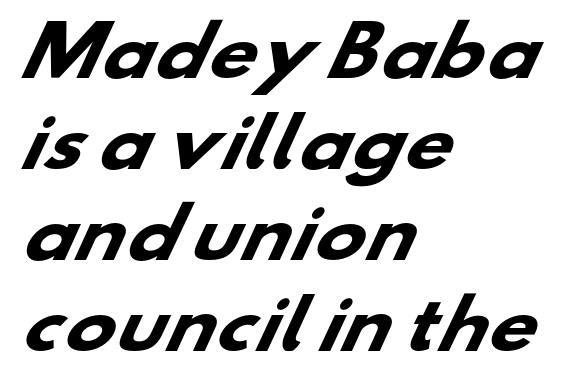
The image shows 67 px heavy, wide sans-serif type; set left-aligned, normal line spacing (1.36x), normal letter spacing, not underlined; low stroke contrast and a small x-height.
